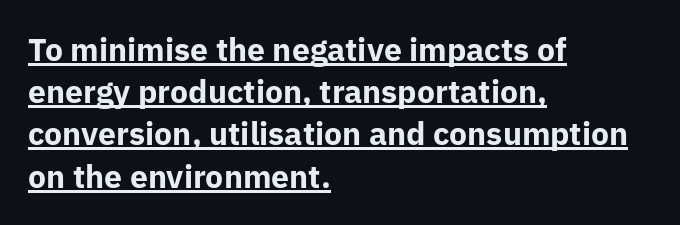
Q: Is the text bold? A: Yes.
Q: Is the text italic (slanted)? A: No, it is upright.
Q: Is the typeface a serif or a sans-serif typeface? A: Sans-serif.
Q: Is the text underlined? A: Yes.
Q: How is the paragraph aligned? A: Left-aligned.
Q: Is the spacing between letters normal or unusually wide? A: Normal.
Q: Is the spacing between lines tight, normal or loose? A: Normal.
Q: Width (condensed, normal, or wide)? A: Normal.
Q: Stroke contrast? A: Low.
Q: x-height? A: Medium.
Q: Monospaced? A: No.
